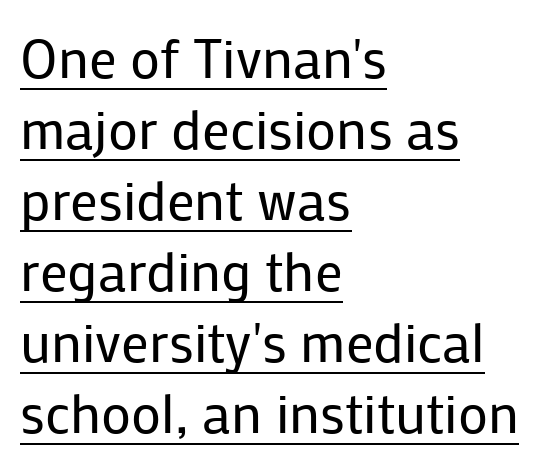
{"serif": "no", "italic": "no", "bold": "no", "weight": "regular", "width": "normal", "stroke_contrast": "low", "x_height": "medium", "monospaced": "no", "underline": "yes", "align": "left", "line_spacing": "normal", "line_spacing_ratio": 1.29, "letter_spacing": "normal", "letter_spacing_em": 0.0, "glyph_px": 55}
